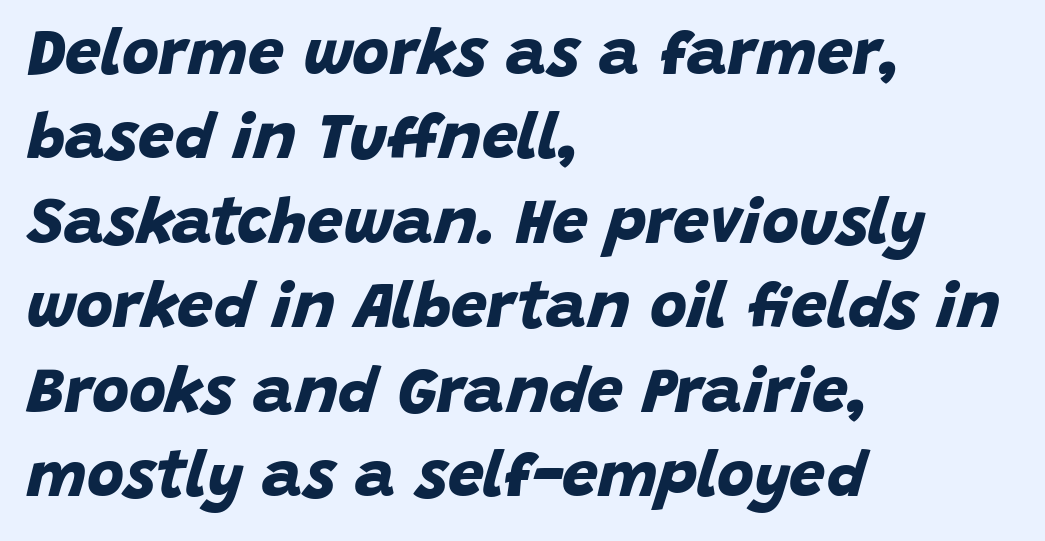
{"serif": "no", "bold": "yes", "weight": "bold", "width": "normal", "stroke_contrast": "low", "x_height": "large", "monospaced": "no", "underline": "no", "align": "left", "line_spacing": "normal", "line_spacing_ratio": 1.32, "letter_spacing": "normal", "letter_spacing_em": 0.0, "glyph_px": 64}
